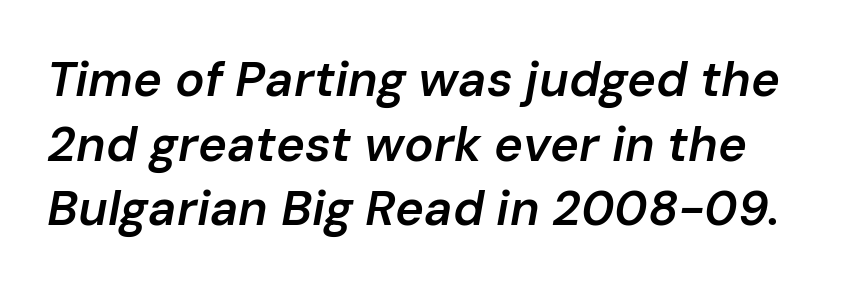
The glyphs have the mass of a demibold cut, below bold. This rendering features lettering with no underline. Is this a fixed-width face? No — the glyphs have proportional, varying widths. Spacing between characters is what you'd get straight out of the box. Compared with typical paragraphs, the rows here are spaced about the same. A typesetter would mark this as italic.
